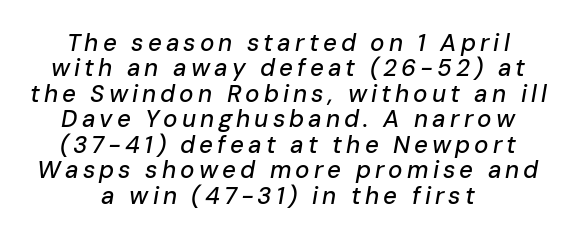
Q: Is the text italic (slanted)? A: Yes, it leans right by about 10 degrees.
Q: Is the text underlined? A: No.
Q: How is the paragraph aligned? A: Centered.
Q: Is the spacing between lines tight, normal or loose? A: Tight.
